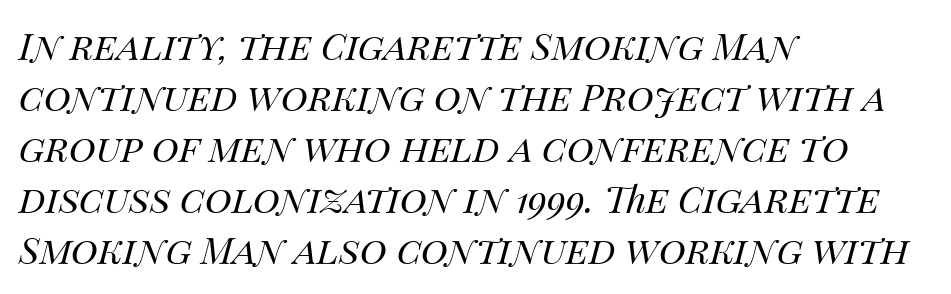
{"italic": "yes", "lean": "right", "slant_degrees": 14, "bold": "no", "weight": "regular", "width": "normal", "stroke_contrast": "medium", "x_height": "large", "monospaced": "no", "underline": "no", "align": "left", "line_spacing": "normal", "line_spacing_ratio": 1.38, "letter_spacing": "normal", "letter_spacing_em": 0.0, "glyph_px": 37}
